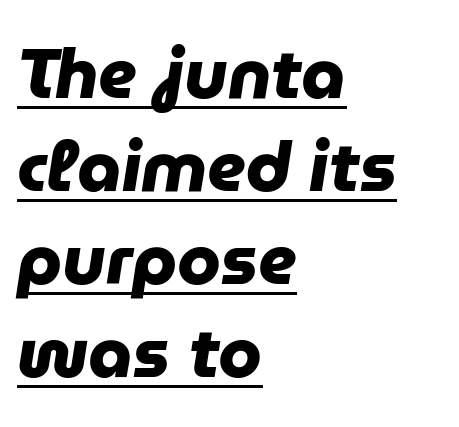
The image shows 70 px heavy sans-serif type; set left-aligned, normal line spacing (1.33x), normal letter spacing, underlined; low stroke contrast and a medium x-height.
